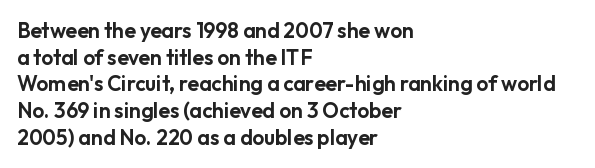
Successive baselines arrive at the customary interval. The space directly below the letters is spotless. The face used here is rendered with its standard letterfit. The rendering anchors every line to the left-hand side.
